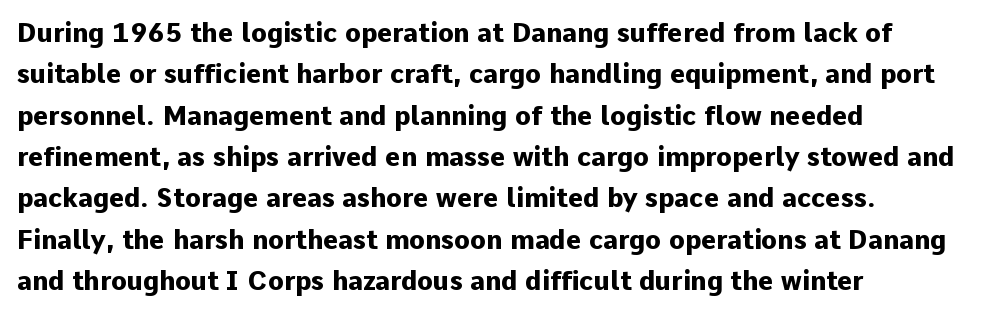
The image shows 26 px bold type, upright; set left-aligned, normal line spacing (1.59x), normal letter spacing, not underlined.
